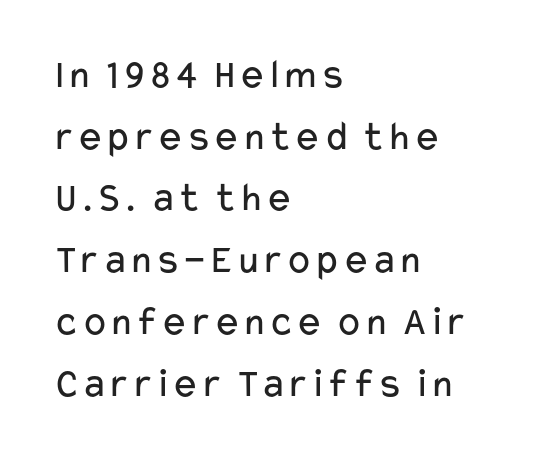
The type sits square on the baseline with zero lean. Note: no serifs on the glyphs. This rendering uses left alignment, leaving the right contour irregular. The passage shown is not underscored anywhere.
